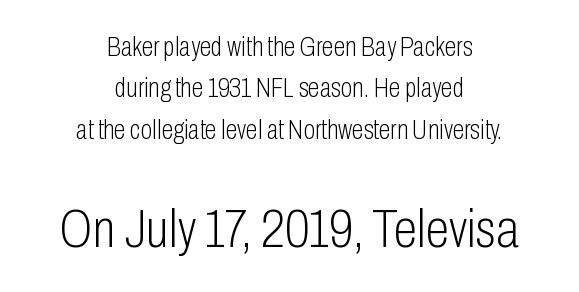
Q: Is the text bold? A: No.
Q: Is the text italic (slanted)? A: No, it is upright.
Q: Is the typeface a serif or a sans-serif typeface? A: Sans-serif.
Q: Is the text underlined? A: No.
Q: How is the paragraph aligned? A: Centered.
Q: Is the spacing between letters normal or unusually wide? A: Normal.
Q: Is the spacing between lines tight, normal or loose? A: Normal.
Q: Which block of text is set in a larger size, the first (top) or the second (bottom)? A: The second (bottom) one.
Q: Width (condensed, normal, or wide)? A: Condensed.
Q: Stroke contrast? A: Low.
Q: x-height? A: Medium.
Q: Monospaced? A: No.
